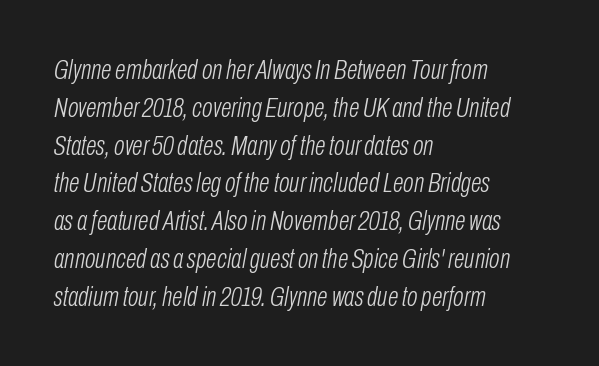
{"italic": "yes", "lean": "right", "slant_degrees": 10, "bold": "no", "weight": "light", "width": "condensed", "stroke_contrast": "low", "x_height": "medium", "monospaced": "no", "underline": "no", "align": "left", "line_spacing": "normal", "line_spacing_ratio": 1.35, "letter_spacing": "normal", "letter_spacing_em": 0.0, "glyph_px": 28}
